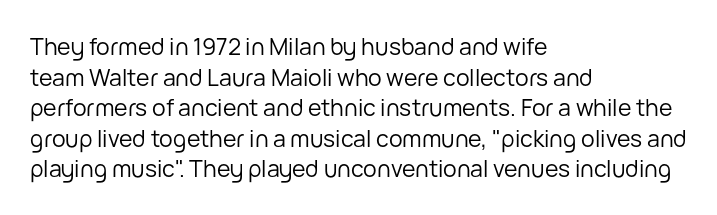
{"italic": "no", "bold": "no", "underline": "no", "align": "left", "line_spacing": "normal", "line_spacing_ratio": 1.33, "letter_spacing": "normal", "letter_spacing_em": 0.0, "glyph_px": 23}
